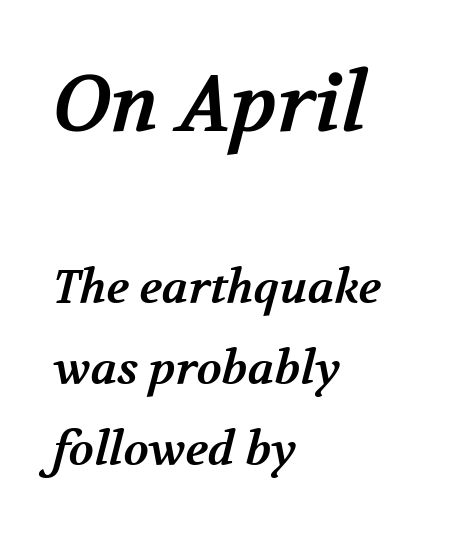
The image shows 80 px bold serif type; set left-aligned, line spacing 1.76x, normal letter spacing, not underlined; the first (top) block is 1.74x larger; medium stroke contrast and a medium x-height.
